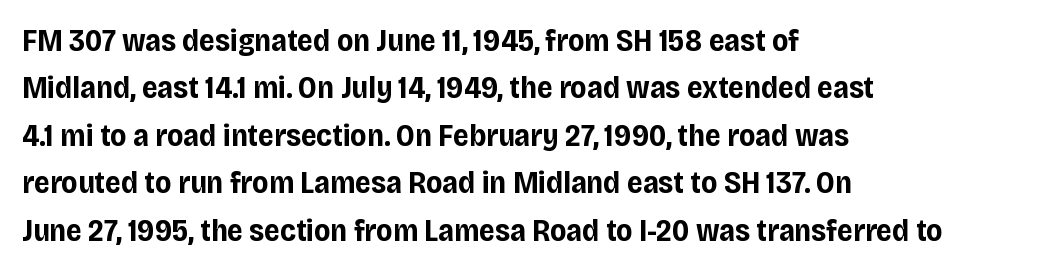
Q: Is the text bold? A: Yes.
Q: Is the text italic (slanted)? A: No, it is upright.
Q: Is the typeface a serif or a sans-serif typeface? A: Sans-serif.
Q: Is the text underlined? A: No.
Q: How is the paragraph aligned? A: Left-aligned.
Q: Is the spacing between letters normal or unusually wide? A: Normal.
Q: Is the spacing between lines tight, normal or loose? A: Normal.
Q: Width (condensed, normal, or wide)? A: Normal.
Q: Stroke contrast? A: Low.
Q: x-height? A: Large.
Q: Monospaced? A: No.
